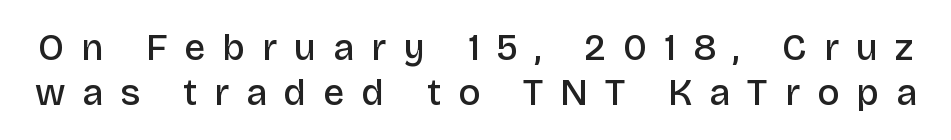
Q: Is the text bold? A: Semi-bold.
Q: Is the text italic (slanted)? A: No, it is upright.
Q: Is the typeface a serif or a sans-serif typeface? A: Sans-serif.
Q: Is the text underlined? A: No.
Q: Is the spacing between letters normal or unusually wide? A: Unusually wide.
Q: Width (condensed, normal, or wide)? A: Normal.
Q: Stroke contrast? A: Low.
Q: x-height? A: Large.
Q: Monospaced? A: No.
